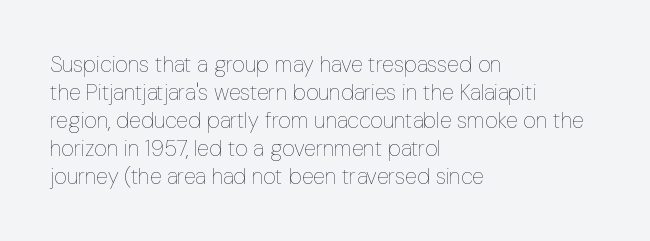
The image shows 22 px text type, upright; set left-aligned, normal line spacing (1.27x), normal letter spacing, not underlined.
